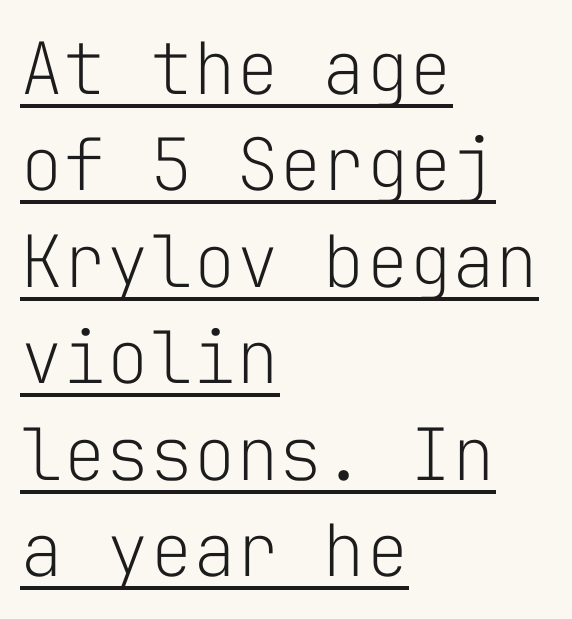
Default kerning and tracking; the words read as compact shapes. The lines in this sample share a left origin and differ only in where they stop. These lines were composed using upright roman letters. The glyphs in this specimen are sans serif. Somebody hit Ctrl+U on this one — the words are underlined.
